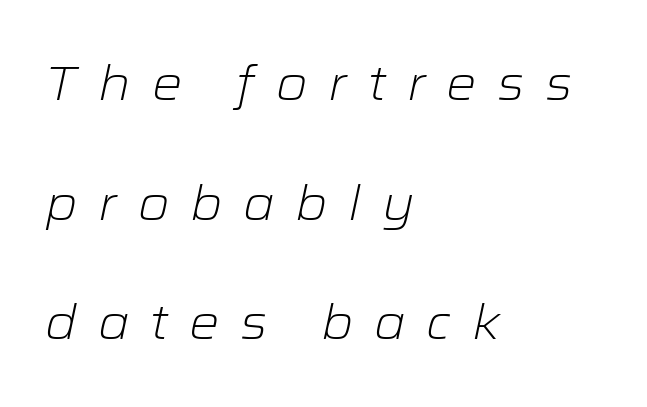
The image shows 48 px light, wide type, italic (leaning right); set left-aligned, loose line spacing (2.49x), unusually wide letter spacing (+0.43 em), not underlined; low stroke contrast and a medium x-height.
